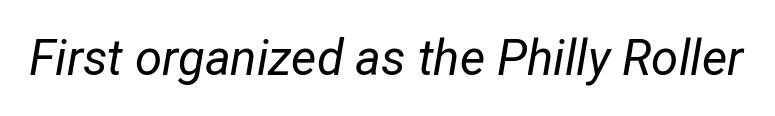
The image shows 49 px regular-weight, condensed type, italic (leaning right); set normal letter spacing, not underlined; low stroke contrast and a medium x-height.
